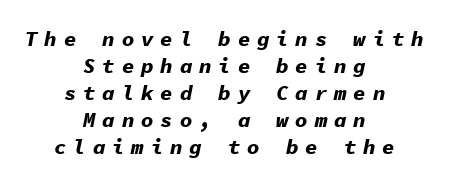
{"italic": "yes", "lean": "right", "slant_degrees": 11, "bold": "yes", "underline": "no", "align": "center", "line_spacing": "normal", "line_spacing_ratio": 1.29, "letter_spacing": "wide", "letter_spacing_em": 0.32, "glyph_px": 21}
